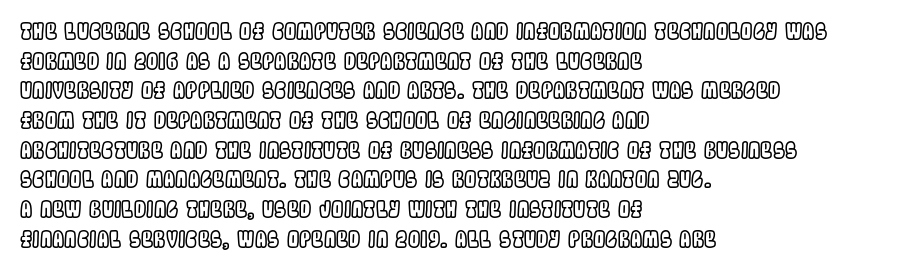
The image shows 22 px text type, upright; set left-aligned, normal line spacing (1.35x), normal letter spacing, not underlined.
